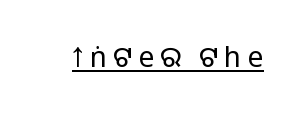
{"serif": "no", "italic": "no", "width": "normal", "stroke_contrast": "medium", "monospaced": "no", "underline": "yes", "letter_spacing": "wide", "letter_spacing_em": 0.2, "glyph_px": 28}
